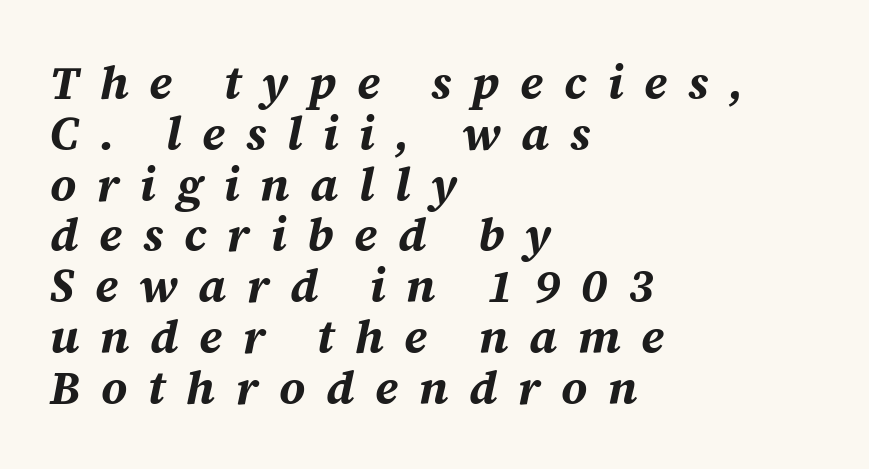
The passage shown is typed in a proportional face where columns would drift. What's the leading like? Squeezed, with rows nearly overlapping. Characters follow at a spacing far wider than the type designer built in. The passage is arranged the way most books set body copy — flush left. Beneath every word, the page is bare. Does the weight exceed regular? Yes, all the way to bold.
